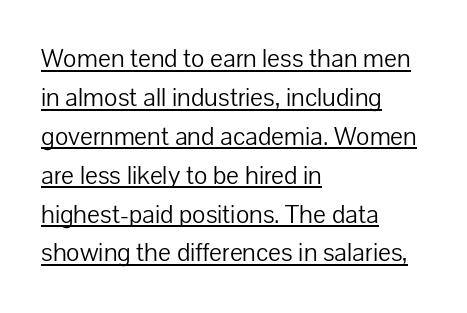
{"italic": "no", "bold": "no", "underline": "yes", "align": "left", "line_spacing": "normal", "line_spacing_ratio": 1.44, "letter_spacing": "normal", "letter_spacing_em": 0.0, "glyph_px": 27}
